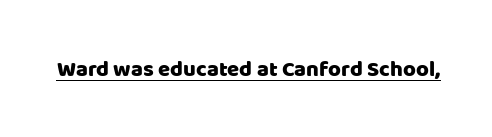
Compared with typical body copy, the letter spacing here is the same. Honestly, the underline is the first thing you notice here. No italicization has been applied; the sample stays upright.
